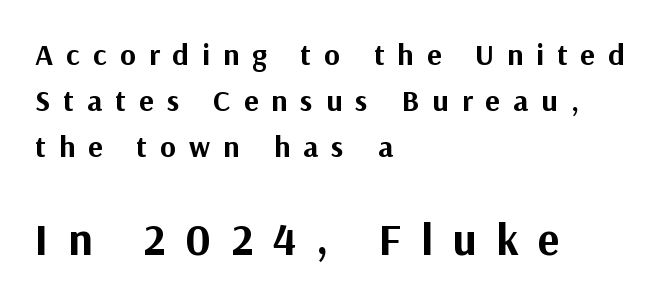
{"serif": "no", "italic": "no", "bold": "yes", "weight": "bold", "width": "normal", "stroke_contrast": "medium", "x_height": "medium", "monospaced": "no", "underline": "no", "align": "left", "line_spacing": "normal", "line_spacing_ratio": 1.54, "letter_spacing": "wide", "letter_spacing_em": 0.44, "larger_block": "second", "size_ratio": 1.5, "glyph_px": 45}
